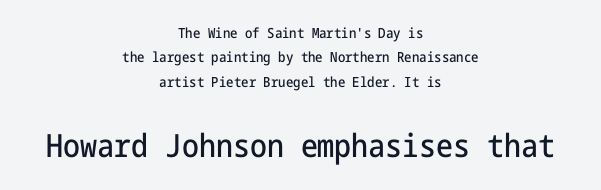
{"serif": "no", "italic": "no", "width": "condensed", "stroke_contrast": "low", "x_height": "medium", "underline": "no", "align": "center", "line_spacing_ratio": 1.74, "letter_spacing": "normal", "letter_spacing_em": 0.0, "larger_block": "second", "size_ratio": 2.29, "glyph_px": 32}
